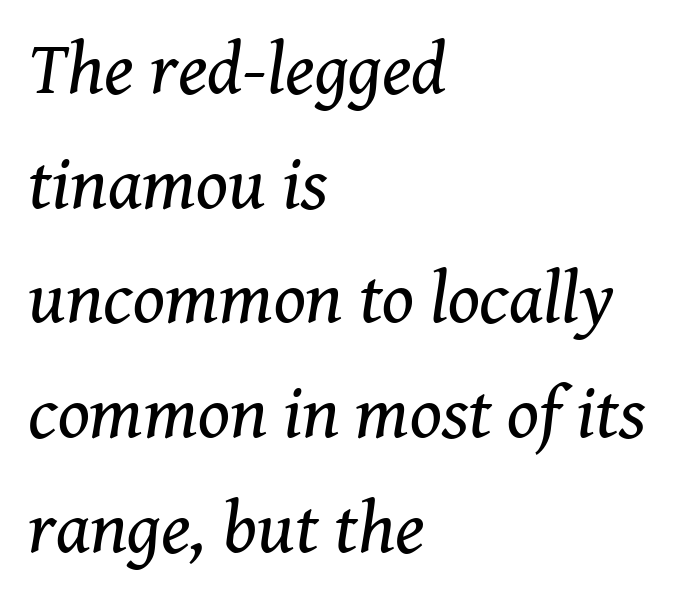
Q: Is the text bold? A: No.
Q: Is the text italic (slanted)? A: Yes, it leans right by about 8 degrees.
Q: Is the typeface a serif or a sans-serif typeface? A: Serif.
Q: Is the text underlined? A: No.
Q: How is the paragraph aligned? A: Left-aligned.
Q: Is the spacing between letters normal or unusually wide? A: Normal.
Q: Is the spacing between lines tight, normal or loose? A: Normal.
Q: Width (condensed, normal, or wide)? A: Normal.
Q: Stroke contrast? A: Medium.
Q: x-height? A: Medium.
Q: Monospaced? A: No.
